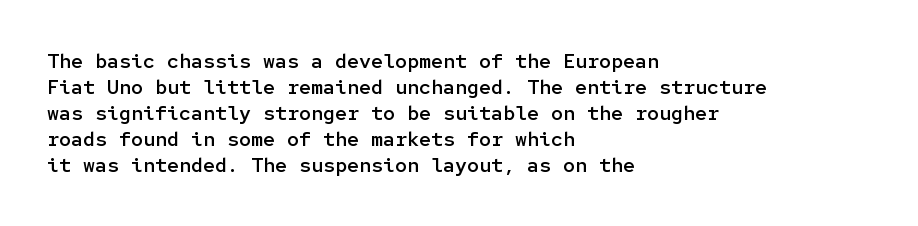
Q: Is the text bold? A: Semi-bold.
Q: Is the text italic (slanted)? A: No, it is upright.
Q: Is the text underlined? A: No.
Q: How is the paragraph aligned? A: Left-aligned.
Q: Is the spacing between letters normal or unusually wide? A: Normal.
Q: Is the spacing between lines tight, normal or loose? A: Normal.
